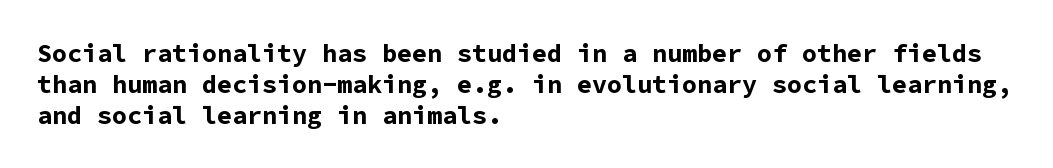
Q: Is the text bold? A: Yes.
Q: Is the text italic (slanted)? A: No, it is upright.
Q: Is the text underlined? A: No.
Q: How is the paragraph aligned? A: Left-aligned.
Q: Is the spacing between letters normal or unusually wide? A: Normal.
